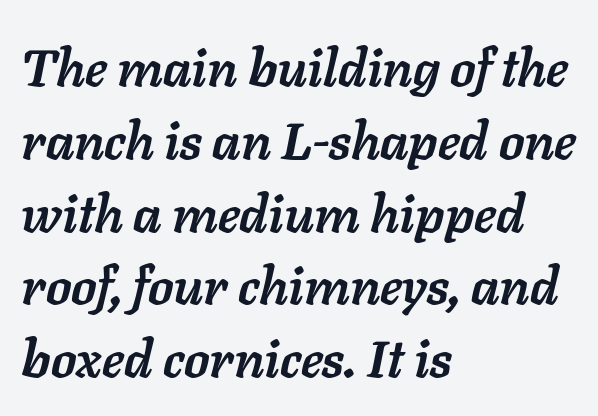
The image shows 52 px semibold type, italic (leaning right); set left-aligned, normal line spacing (1.4x), normal letter spacing, not underlined; low stroke contrast and a medium x-height.
